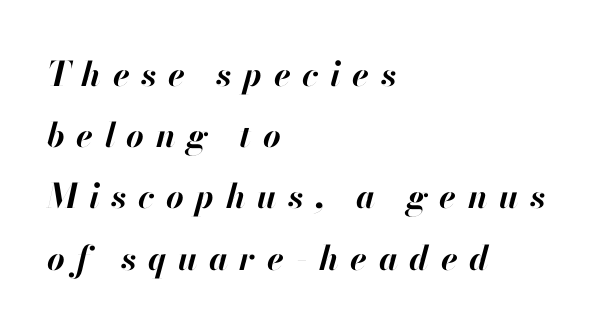
{"italic": "yes", "lean": "right", "slant_degrees": 13, "bold": "yes", "weight": "bold", "width": "normal", "stroke_contrast": "high", "x_height": "small", "monospaced": "no", "underline": "no", "align": "left", "line_spacing_ratio": 1.8, "letter_spacing": "wide", "letter_spacing_em": 0.34, "glyph_px": 34}
